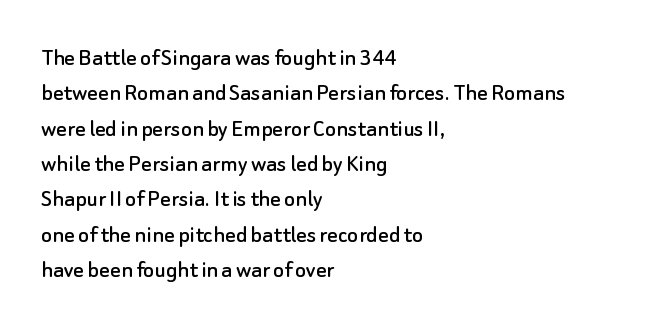
The image shows 26 px text type, upright; set left-aligned, normal line spacing (1.36x), normal letter spacing, not underlined.
